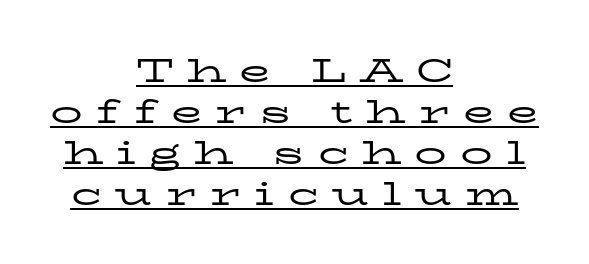
{"serif": "yes", "italic": "no", "bold": "no", "weight": "regular", "width": "wide", "stroke_contrast": "low", "x_height": "medium", "monospaced": "no", "underline": "yes", "align": "center", "line_spacing": "normal", "line_spacing_ratio": 1.28, "letter_spacing": "wide", "letter_spacing_em": 0.41, "glyph_px": 32}
